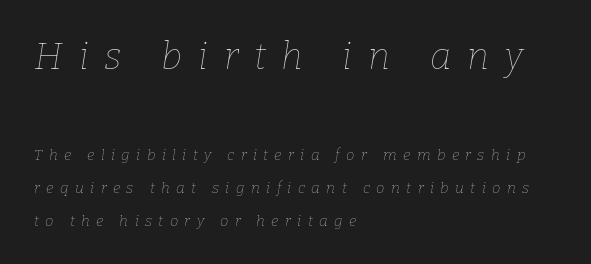
Quick note: interline space is abundant. Plain, unruled lines of type. The face used here has a pronounced slope to its letters. The initial chunk of copy outweighs the following chunk in type size.
